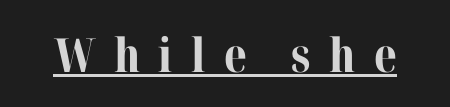
The image shows 47 px bold serif type, upright; set unusually wide letter spacing (+0.39 em), underlined; medium stroke contrast and a medium x-height.
